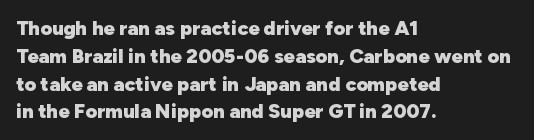
{"italic": "no", "bold": "yes", "underline": "no", "align": "left", "line_spacing": "normal", "line_spacing_ratio": 1.39, "letter_spacing": "normal", "letter_spacing_em": 0.0, "glyph_px": 20}
